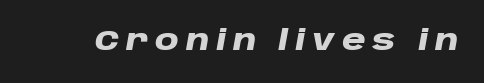
{"italic": "yes", "lean": "right", "slant_degrees": 10, "bold": "yes", "weight": "heavy", "width": "wide", "stroke_contrast": "low", "x_height": "large", "monospaced": "no", "underline": "no", "letter_spacing": "wide", "letter_spacing_em": 0.23, "glyph_px": 29}
